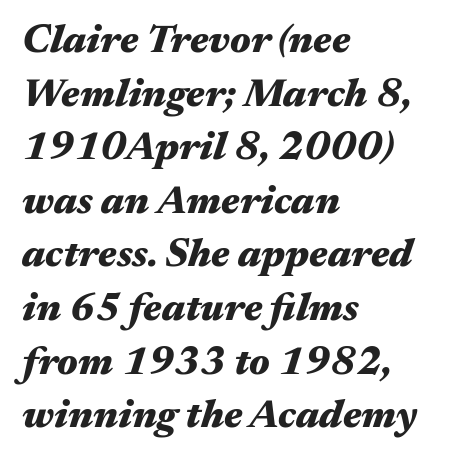
Leading matches the norm, producing a regular column. Anything drawn beneath the words? Only blank space. Compared with a centered layout, this one pins lines to the left instead. Compared with an ordinary text face, these strokes are far heavier — a full bold.
